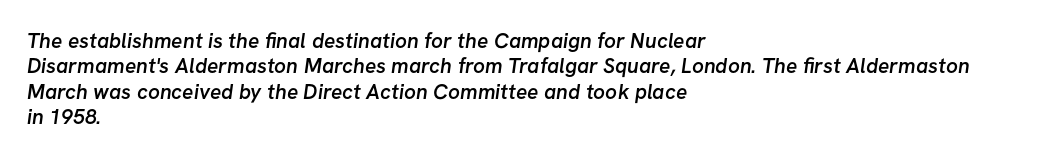
Left-aligned paragraph, ragged on the right. Words float on clear page, feet unadorned. Standard letterfit; no display-style spreading of the glyphs. How heavy is the stroke? Medium-heavy — a semibold, shy of bold.
